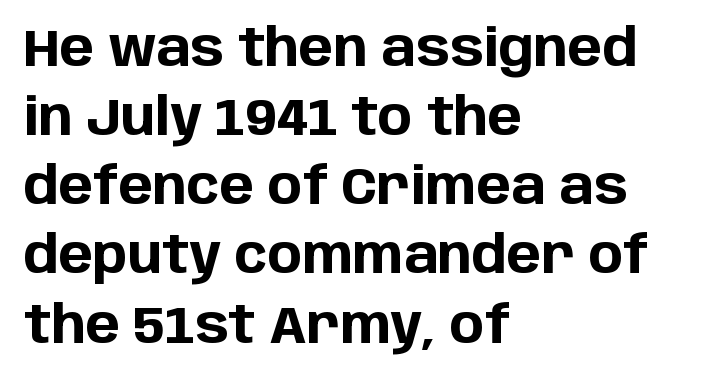
{"serif": "no", "italic": "no", "bold": "yes", "weight": "bold", "width": "normal", "stroke_contrast": "low", "x_height": "large", "monospaced": "no", "underline": "no", "align": "left", "line_spacing": "normal", "line_spacing_ratio": 1.33, "letter_spacing": "normal", "letter_spacing_em": 0.0, "glyph_px": 52}
